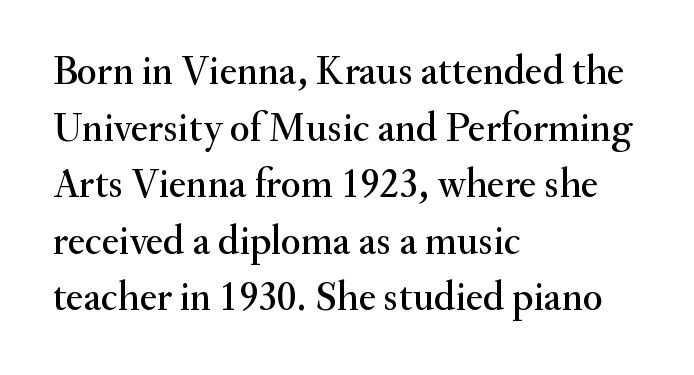
A clean baseline with only descenders dipping below it. Alignment: flush left. Here the designer chose a conventional face with non-uniform glyph widths. The rendering shows small feet on the letterforms — a serif design.
